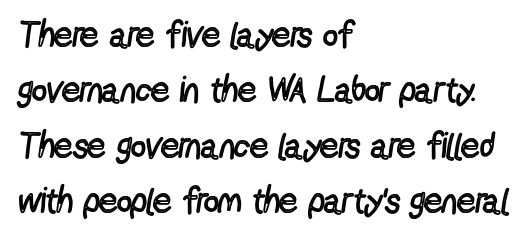
{"serif": "no", "bold": "no", "weight": "regular", "width": "condensed", "x_height": "medium", "monospaced": "no", "underline": "no", "align": "left", "line_spacing": "normal", "line_spacing_ratio": 1.54, "letter_spacing": "normal", "letter_spacing_em": 0.0, "glyph_px": 36}
